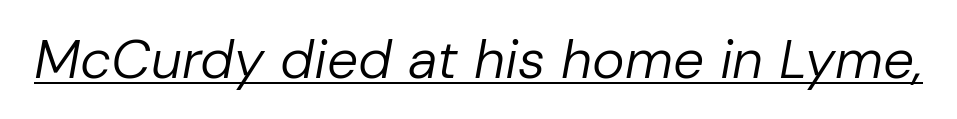
These glyphs show unthickened strokes, regular width or finer. The rendering applies a slant to the glyphs. Standard letterfit; no display-style spreading of the glyphs. Each letter keeps its own natural width here, so spacing adapts to shape. Emphasis is given by a line drawn under the lettering.
